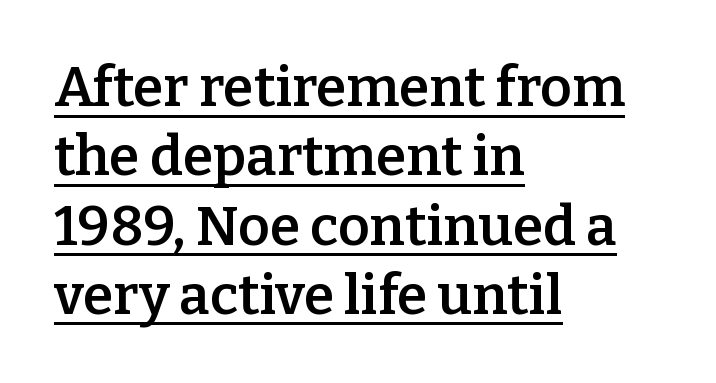
The image shows 55 px semibold serif type, upright; set left-aligned, normal line spacing (1.26x), normal letter spacing, underlined; low stroke contrast and a medium x-height.
